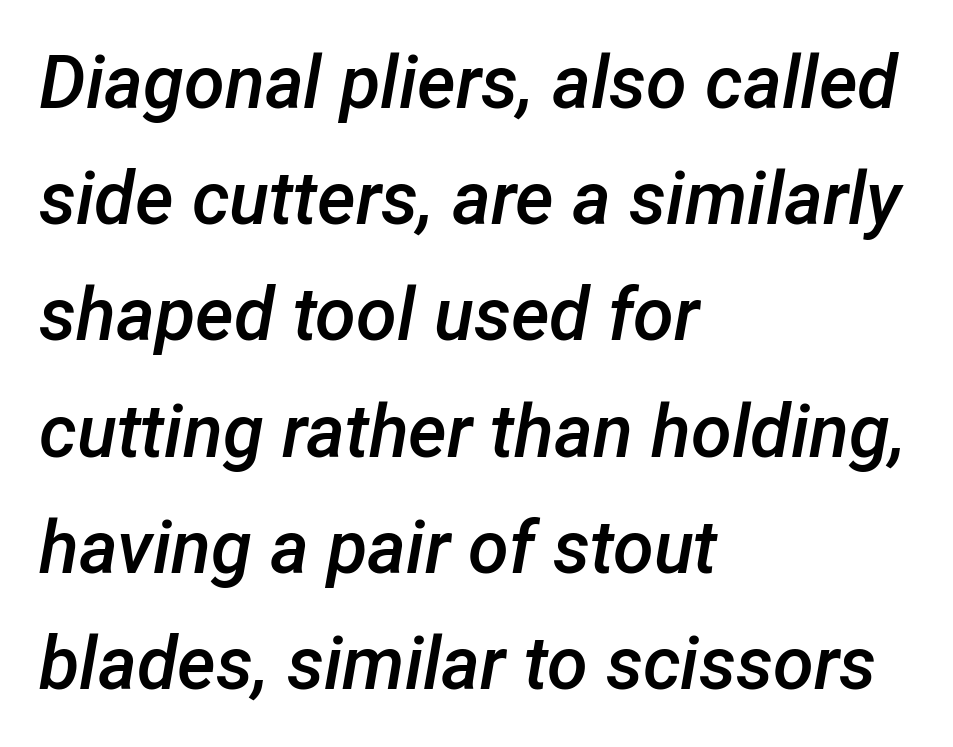
{"italic": "yes", "lean": "right", "slant_degrees": 12, "bold": "semi", "weight": "semibold", "width": "normal", "stroke_contrast": "low", "x_height": "medium", "monospaced": "no", "underline": "no", "align": "left", "line_spacing": "normal", "line_spacing_ratio": 1.57, "letter_spacing": "normal", "letter_spacing_em": 0.0, "glyph_px": 74}
